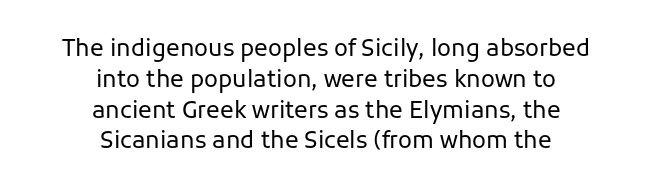
Evenly set lines give the paragraph a standard silhouette. These lines are centered, leaving both edges ragged. A roman cut, with each character standing at attention. Characters follow at the spacing the type designer built in. Nothing heavy about these letters — not bold at all.
